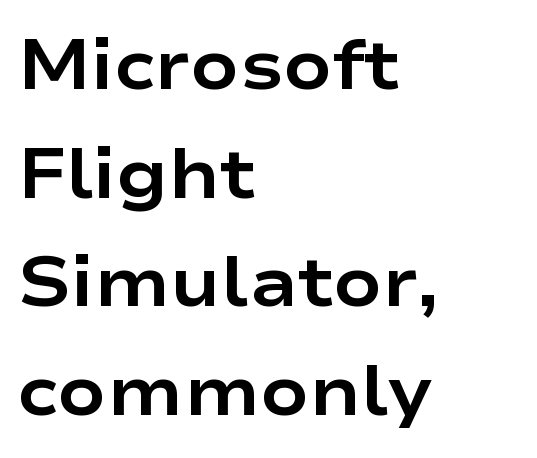
The image shows 71 px bold, wide sans-serif type, upright; set left-aligned, normal line spacing (1.53x), normal letter spacing, not underlined; low stroke contrast and a medium x-height.
